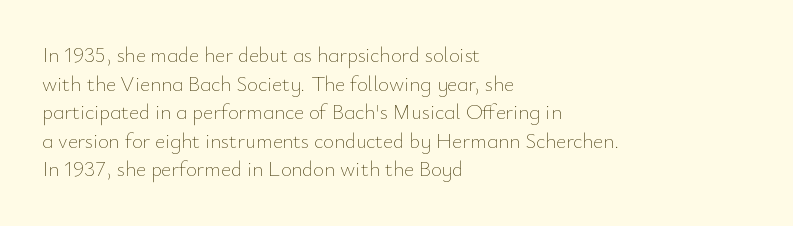
Line beginnings align vertically; line endings do not. Whoever set this chose a conventional vertical rhythm. Stroke mass is kept to a normal reading level or below. Nobody touched the tracking dial on this one.
